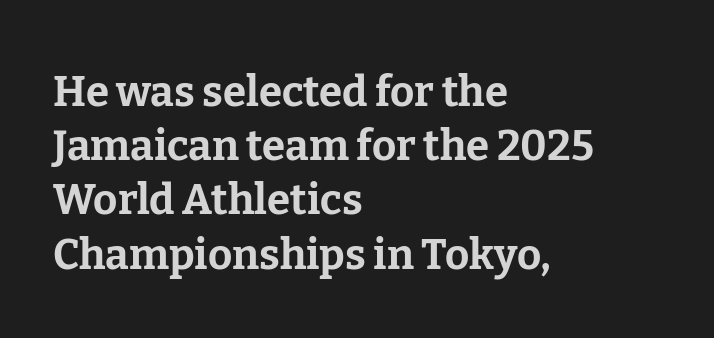
Students, observe: this is what conventionally led text looks like. The letters are bold, with thick, heavy strokes. The letters carry serifs — small finishing strokes at the ends of their stems. Words appear dense and cohesive because spacing is normal. Varying glyph widths throughout — classic text-font behaviour.
